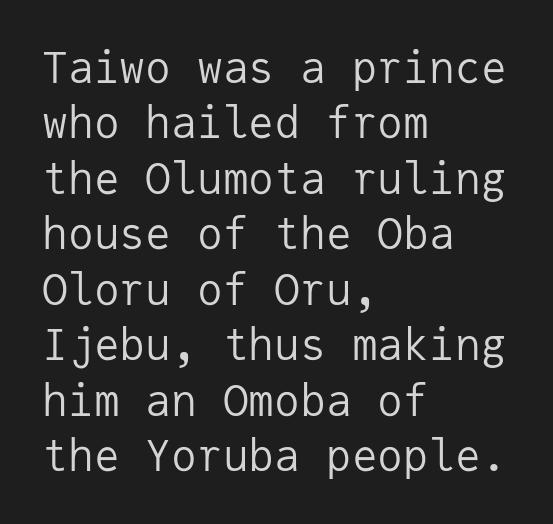
The rendering uses typewriter-style spacing with identical character cells. Weight: not bold — regular or lighter. No italicization has been applied; the sample stays upright. Does the type have serifs? No, each stem ends abruptly. Between one letter and the next there's only the usual sliver of space.
